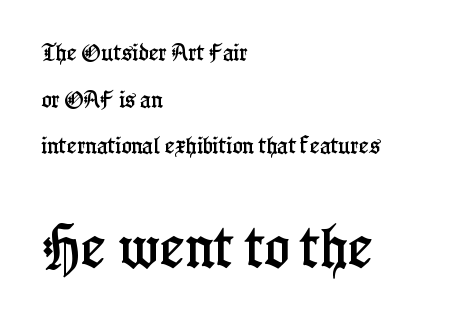
The image shows 47 px condensed serif type, upright; set left-aligned, loose line spacing (2.46x), normal letter spacing, not underlined; the second (bottom) block is 2.47x larger; low stroke contrast and a medium x-height.
